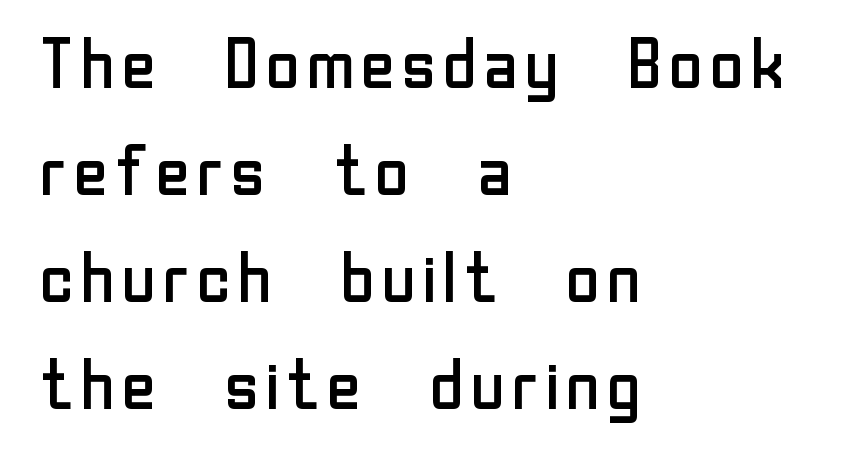
Q: Is the text bold? A: No.
Q: Is the text italic (slanted)? A: No, it is upright.
Q: Is the typeface a serif or a sans-serif typeface? A: Sans-serif.
Q: Is the text underlined? A: No.
Q: How is the paragraph aligned? A: Left-aligned.
Q: Is the spacing between letters normal or unusually wide? A: Normal.
Q: Is the spacing between lines tight, normal or loose? A: Normal.
Q: Width (condensed, normal, or wide)? A: Normal.
Q: Stroke contrast? A: Low.
Q: x-height? A: Medium.
Q: Monospaced? A: No.
